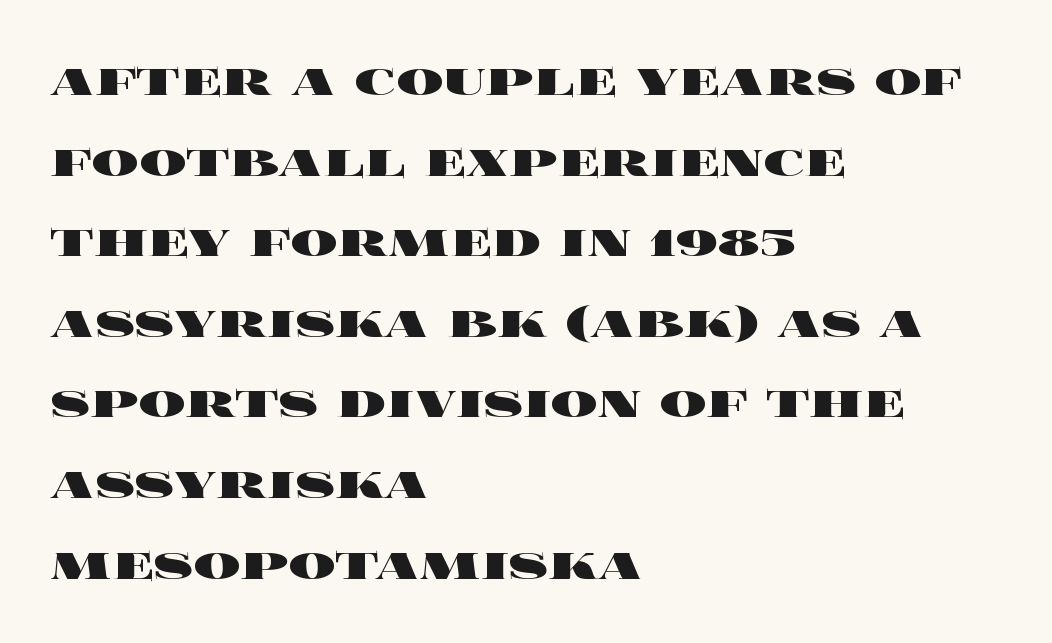
The image shows 58 px heavy, wide type, upright; set left-aligned, normal line spacing (1.39x), normal letter spacing, not underlined; a large x-height.
